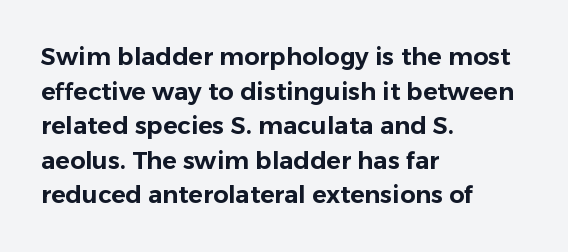
{"italic": "no", "underline": "no", "align": "left", "line_spacing": "normal", "line_spacing_ratio": 1.44, "letter_spacing": "normal", "letter_spacing_em": 0.0, "glyph_px": 24}
